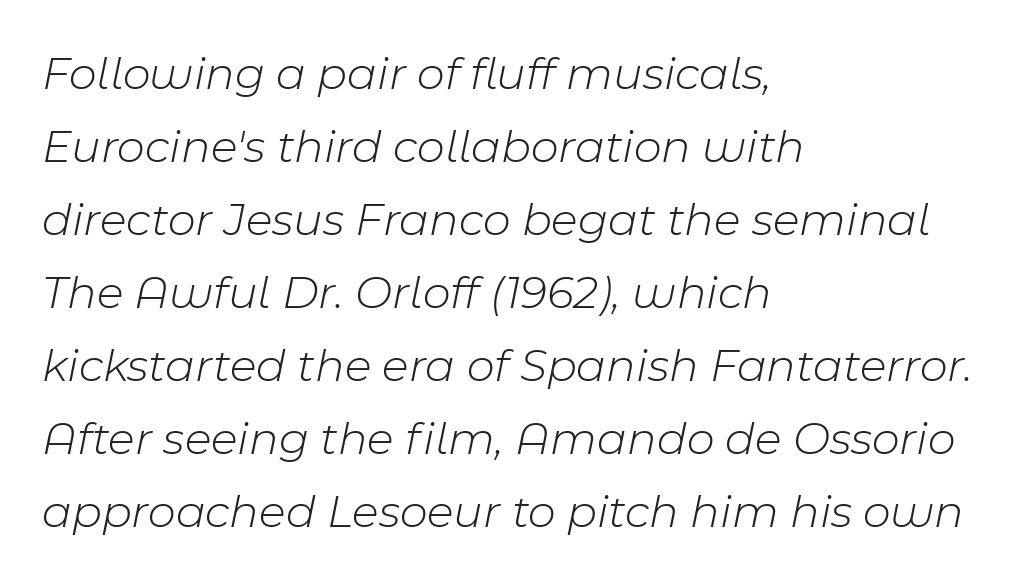
Q: Is the text bold? A: No.
Q: Is the text italic (slanted)? A: Yes, it leans right by about 11 degrees.
Q: Is the text underlined? A: No.
Q: How is the paragraph aligned? A: Left-aligned.
Q: Is the spacing between letters normal or unusually wide? A: Normal.
Q: Is the spacing between lines tight, normal or loose? A: Normal.
Q: Width (condensed, normal, or wide)? A: Normal.
Q: Stroke contrast? A: Low.
Q: x-height? A: Medium.
Q: Monospaced? A: No.
